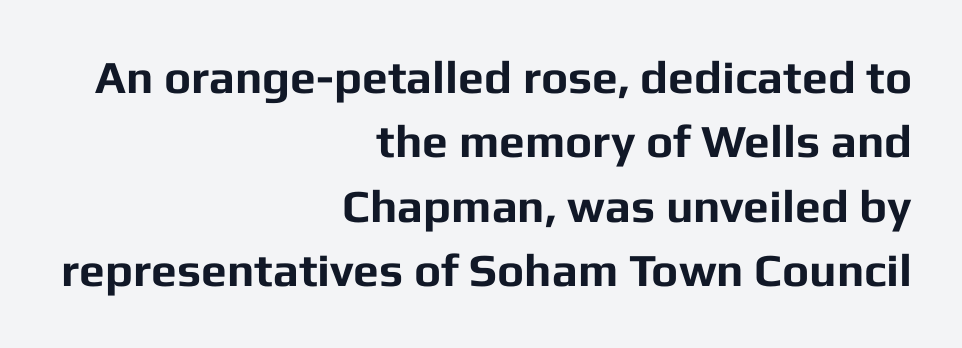
{"serif": "no", "italic": "no", "bold": "yes", "weight": "bold", "width": "normal", "stroke_contrast": "low", "x_height": "medium", "monospaced": "no", "underline": "no", "align": "right", "line_spacing": "normal", "line_spacing_ratio": 1.4, "letter_spacing": "normal", "letter_spacing_em": 0.0, "glyph_px": 46}
